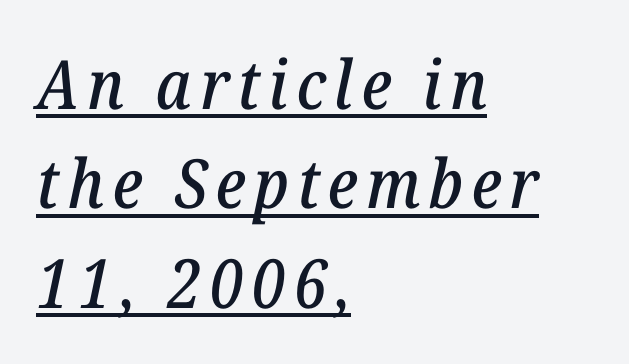
The image shows 68 px serif type, italic (leaning right); set left-aligned, normal line spacing (1.46x), underlined; low stroke contrast and a medium x-height.
